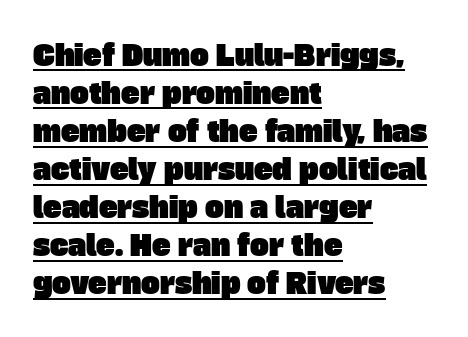
Q: Is the typeface a serif or a sans-serif typeface? A: Sans-serif.
Q: Is the text underlined? A: Yes.
Q: How is the paragraph aligned? A: Left-aligned.
Q: Is the spacing between letters normal or unusually wide? A: Normal.
Q: Is the spacing between lines tight, normal or loose? A: Normal.
Q: Width (condensed, normal, or wide)? A: Normal.
Q: Stroke contrast? A: Low.
Q: x-height? A: Large.
Q: Monospaced? A: No.
